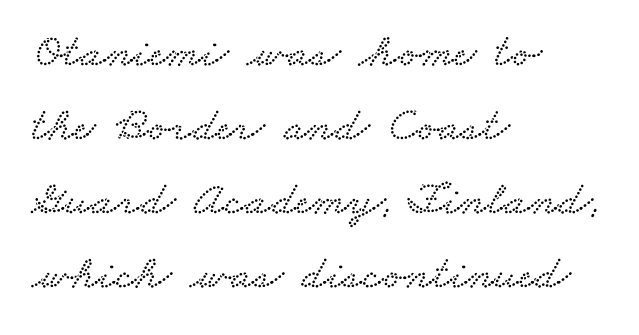
Typographically, this falls in the serif category. Layout note: lines flush left. Leading: standard. Glance below the letters and you will spot only blank space. The passage shown is typed in a proportional face where columns would drift.
